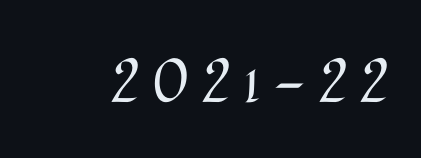
Is this a fixed-width face? No — the glyphs have proportional, varying widths. Clear beneath every line of the passage. This reads as an unemphasized weight, regular at the heaviest.
